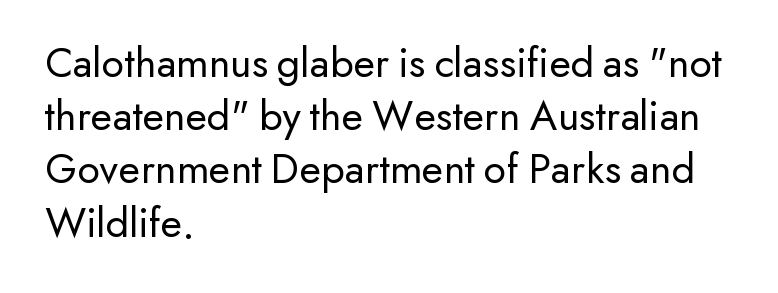
Q: Is the text bold? A: No.
Q: Is the text italic (slanted)? A: No, it is upright.
Q: Is the typeface a serif or a sans-serif typeface? A: Sans-serif.
Q: Is the text underlined? A: No.
Q: How is the paragraph aligned? A: Left-aligned.
Q: Is the spacing between letters normal or unusually wide? A: Normal.
Q: Width (condensed, normal, or wide)? A: Normal.
Q: Stroke contrast? A: Low.
Q: x-height? A: Small.
Q: Monospaced? A: No.
